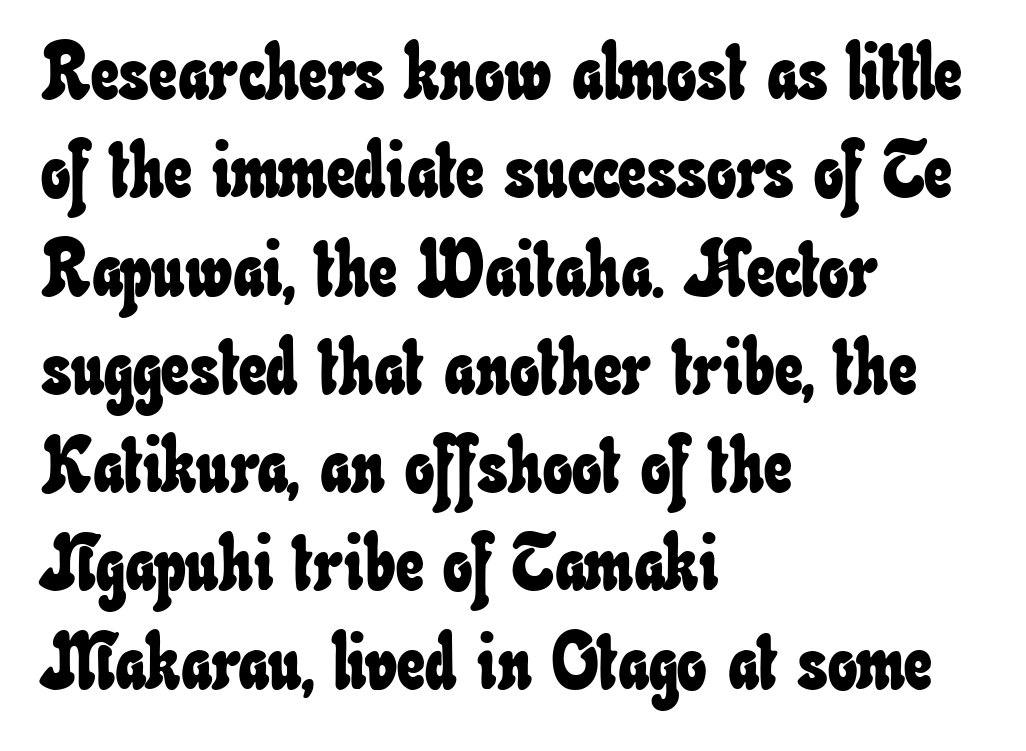
Each new line begins a customary step beneath the previous one. The glyphs are unaccompanied by any horizontal stroke below them. Casual observation: everything's shoved over to the left. A typesetter would call this zero additional tracking. The rendering uses natural spacing where letterforms have individual widths.
